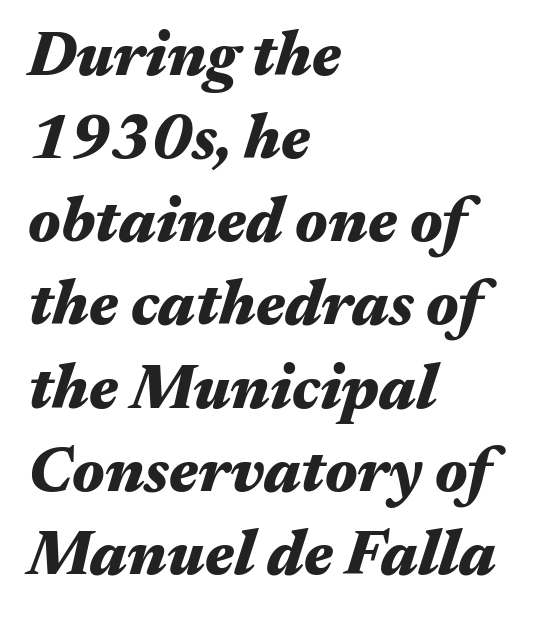
Vertical spacing — default. The passage shown is typed in a proportional face where columns would drift. Left-aligned paragraph, ragged on the right. Quick note: underline off. The font is running at its bold setting. The face used here is rendered with its standard letterfit.
